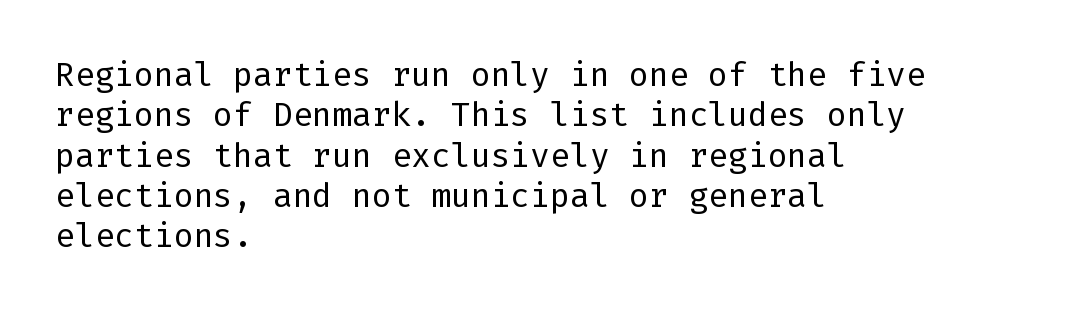
Q: Is the text bold? A: No.
Q: Is the text italic (slanted)? A: No, it is upright.
Q: Is the typeface a serif or a sans-serif typeface? A: Sans-serif.
Q: Is the text underlined? A: No.
Q: How is the paragraph aligned? A: Left-aligned.
Q: Is the spacing between letters normal or unusually wide? A: Normal.
Q: Width (condensed, normal, or wide)? A: Normal.
Q: Stroke contrast? A: Low.
Q: x-height? A: Medium.
